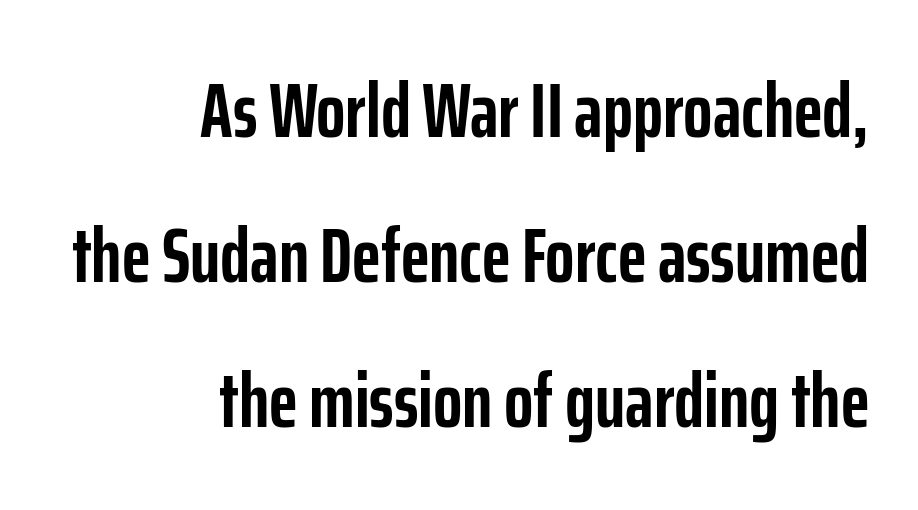
{"serif": "no", "italic": "no", "bold": "yes", "weight": "semibold", "width": "condensed", "stroke_contrast": "low", "x_height": "medium", "monospaced": "no", "underline": "no", "align": "right", "line_spacing_ratio": 1.88, "letter_spacing": "normal", "letter_spacing_em": 0.0, "glyph_px": 77}
